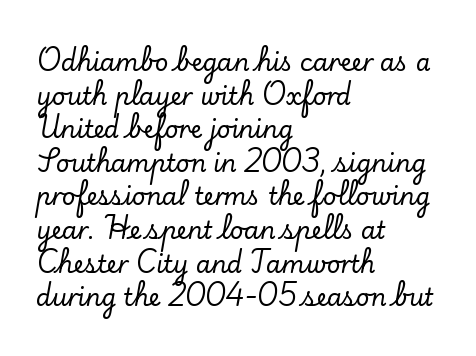
{"underline": "no", "align": "left", "line_spacing": "normal", "line_spacing_ratio": 1.4, "letter_spacing": "normal", "letter_spacing_em": 0.0, "glyph_px": 24}
